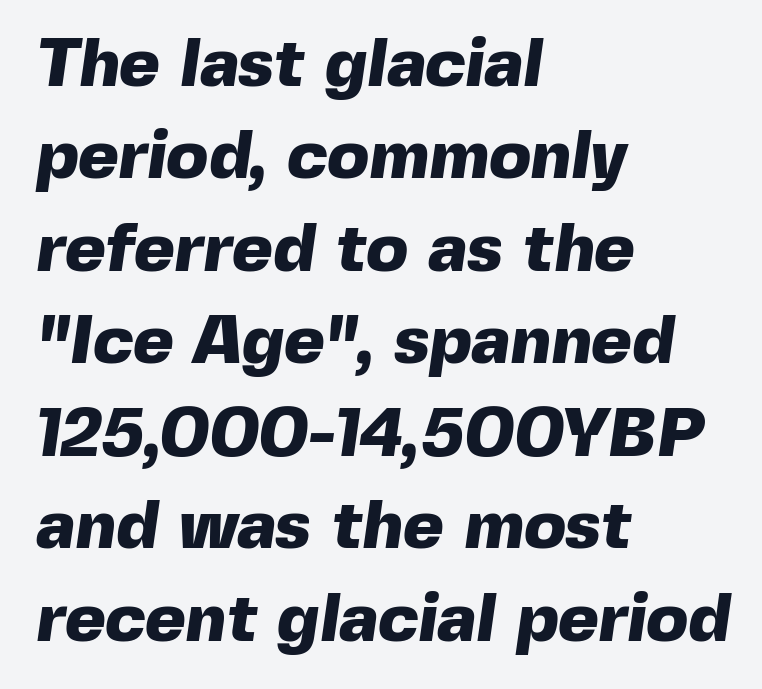
Strokes here are thick enough to call this a true bold. Does the copy run flush right? No — it runs flush left. Each new line begins a customary step beneath the previous one. Here the designer chose a conventional face with non-uniform glyph widths. Decoration check: the copy has no underline. The rendering keeps characters at their native spacing.
